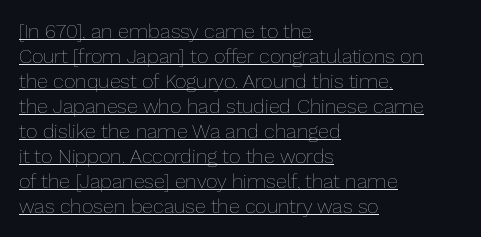
The image shows 20 px text type, upright; set left-aligned, normal line spacing (1.25x), normal letter spacing, underlined.
